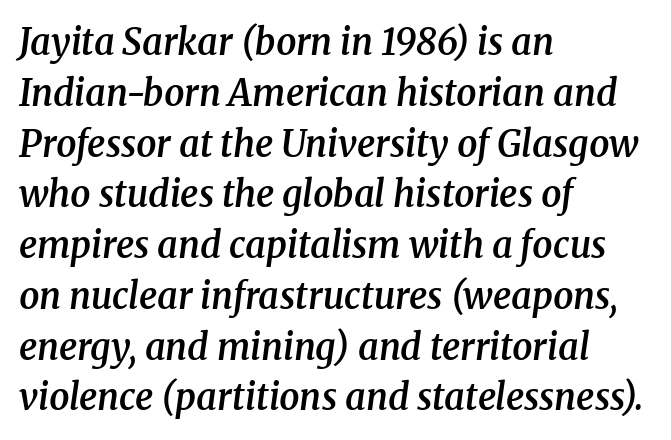
Q: Is the text bold? A: Semi-bold.
Q: Is the text italic (slanted)? A: Yes, it leans right by about 8 degrees.
Q: Is the typeface a serif or a sans-serif typeface? A: Serif.
Q: Is the text underlined? A: No.
Q: How is the paragraph aligned? A: Left-aligned.
Q: Is the spacing between letters normal or unusually wide? A: Normal.
Q: Is the spacing between lines tight, normal or loose? A: Normal.
Q: Width (condensed, normal, or wide)? A: Normal.
Q: Stroke contrast? A: Medium.
Q: x-height? A: Medium.
Q: Monospaced? A: No.
